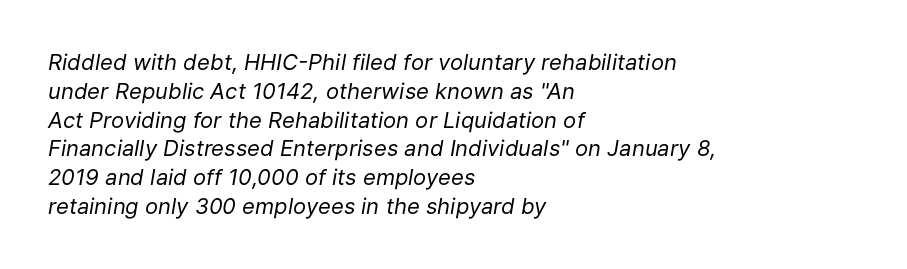
{"italic": "yes", "lean": "right", "slant_degrees": 9, "bold": "no", "underline": "no", "align": "left", "line_spacing": "normal", "line_spacing_ratio": 1.31, "letter_spacing": "normal", "letter_spacing_em": 0.0, "glyph_px": 22}
